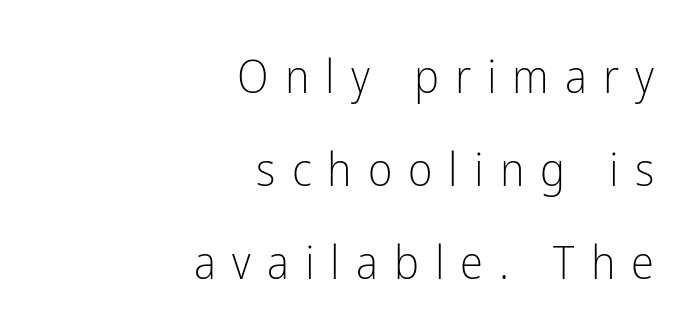
The image shows 47 px light, condensed sans-serif type, upright; set right-aligned, loose line spacing (1.98x), unusually wide letter spacing (+0.34 em), not underlined; low stroke contrast and a medium x-height.
